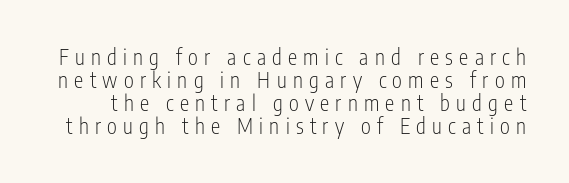
Q: Is the text bold? A: No.
Q: Is the text italic (slanted)? A: No, it is upright.
Q: Is the text underlined? A: No.
Q: Is the spacing between letters normal or unusually wide? A: Unusually wide.
Q: Is the spacing between lines tight, normal or loose? A: Tight.
